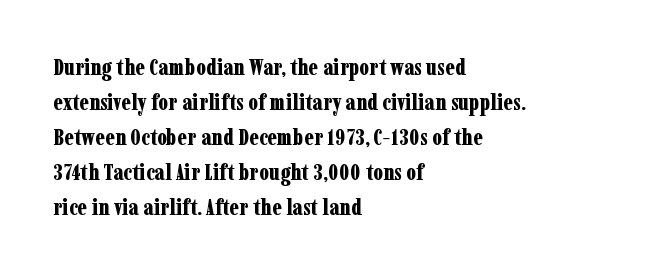
The image shows 23 px bold type, upright; set left-aligned, normal line spacing (1.52x), normal letter spacing, not underlined.
